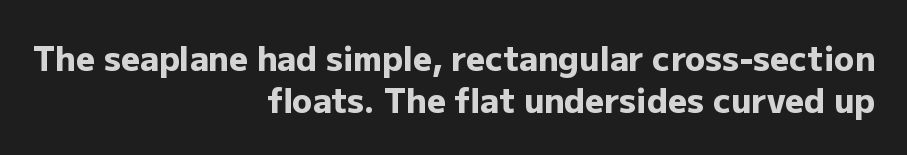
Q: Is the text bold? A: Yes.
Q: Is the text italic (slanted)? A: No, it is upright.
Q: Is the typeface a serif or a sans-serif typeface? A: Sans-serif.
Q: Is the text underlined? A: No.
Q: How is the paragraph aligned? A: Right-aligned.
Q: Is the spacing between letters normal or unusually wide? A: Normal.
Q: Is the spacing between lines tight, normal or loose? A: Normal.
Q: Width (condensed, normal, or wide)? A: Normal.
Q: Stroke contrast? A: Low.
Q: x-height? A: Medium.
Q: Monospaced? A: No.
